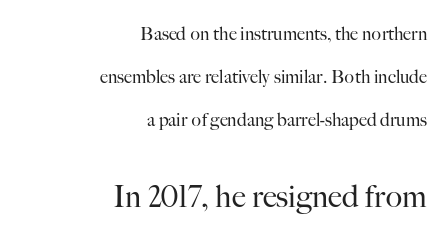
Glyph-to-glyph distance matches everyday printed text. Underlining? Definitely not there. A flush-right, rag-left setting is used for this passage. The line-height multiplier appears high, well above default. Stroke terminals: seriffed. No extra ink here — the face is not bold.
